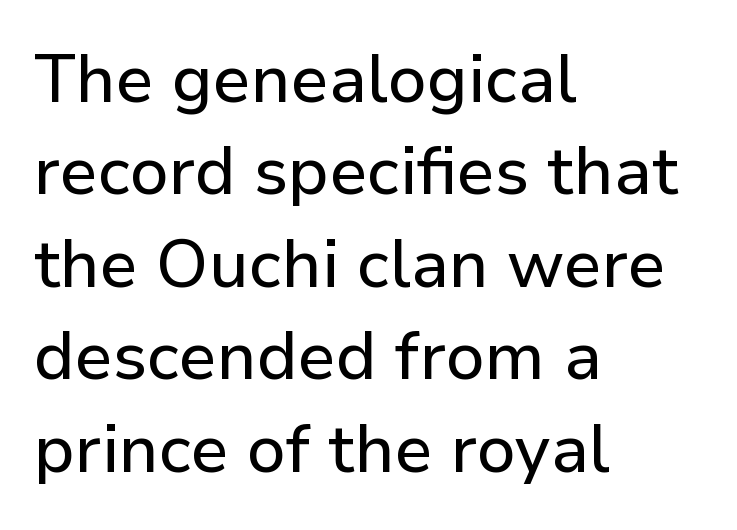
A student would call this left alignment; a typographer would say flush left, rag right. The type sits square on the baseline with zero lean. Is the letter spacing exaggerated? No — it looks like the ordinary default. Has an underline been added? It has not. A typesetter would label this face a sans. Each letter keeps its own natural width here, so spacing adapts to shape.
